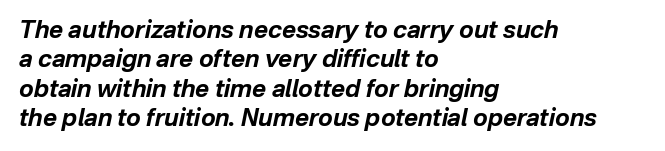
Q: Is the text bold? A: Yes.
Q: Is the text italic (slanted)? A: Yes, it leans right by about 12 degrees.
Q: Is the text underlined? A: No.
Q: How is the paragraph aligned? A: Left-aligned.
Q: Is the spacing between letters normal or unusually wide? A: Normal.
